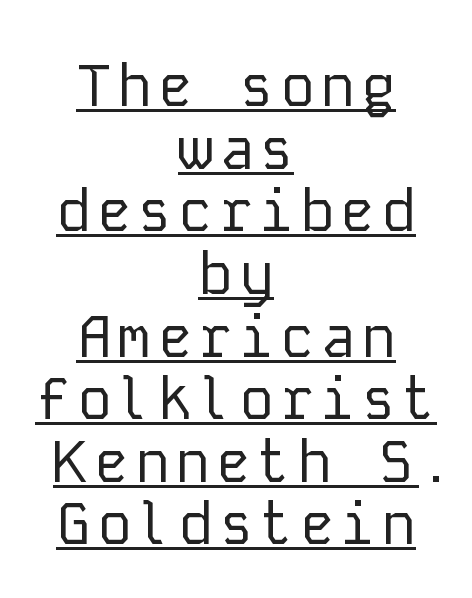
A typesetter would call this leading minimal, almost set solid. A quiet, ordinary-to-light weight characterises the typeface. If you folded the block vertically in half, each line would mirror itself in length. Does a line run under the words? Yes, clearly. A sans-serif font was chosen for this passage. This sample has the even, mechanical cadence of fixed-width lettering.
